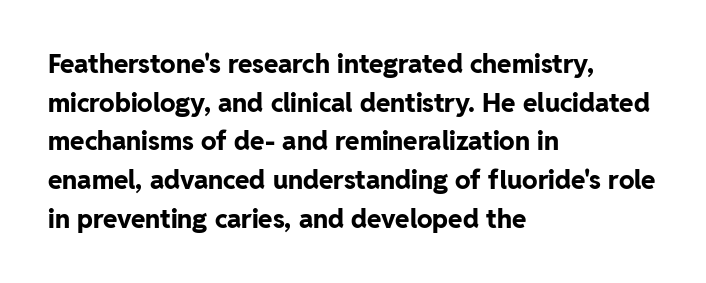
The image shows 26 px bold type, upright; set left-aligned, normal line spacing (1.49x), normal letter spacing, not underlined.
